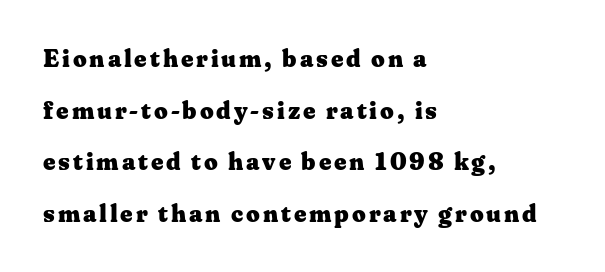
The image shows 24 px bold type, upright; set left-aligned, loose line spacing (2.15x), not underlined.
